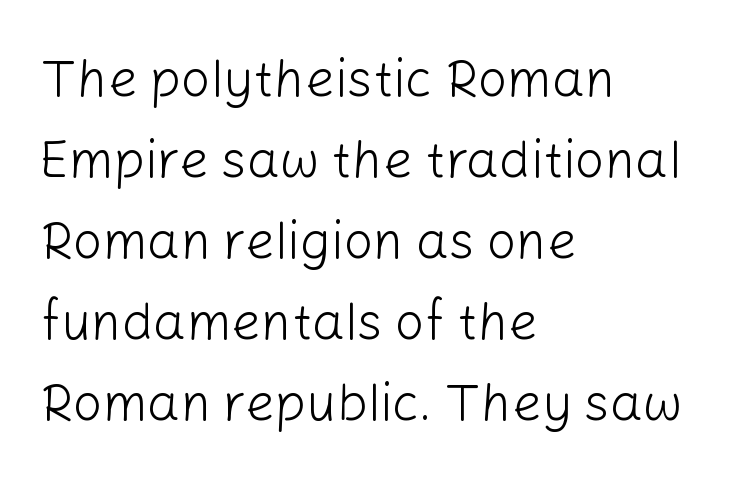
{"serif": "no", "italic": "no", "bold": "no", "weight": "light", "width": "normal", "stroke_contrast": "low", "x_height": "medium", "monospaced": "no", "underline": "no", "align": "left", "line_spacing": "normal", "line_spacing_ratio": 1.56, "letter_spacing": "normal", "letter_spacing_em": 0.0, "glyph_px": 52}
